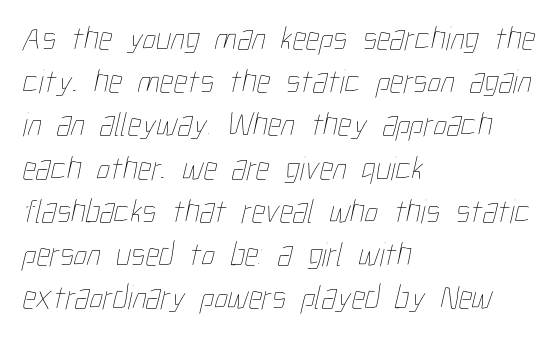
Q: Is the text bold? A: No.
Q: Is the text underlined? A: No.
Q: How is the paragraph aligned? A: Left-aligned.
Q: Is the spacing between letters normal or unusually wide? A: Normal.
Q: Is the spacing between lines tight, normal or loose? A: Normal.
Q: Width (condensed, normal, or wide)? A: Condensed.
Q: Stroke contrast? A: Low.
Q: x-height? A: Medium.
Q: Monospaced? A: No.
